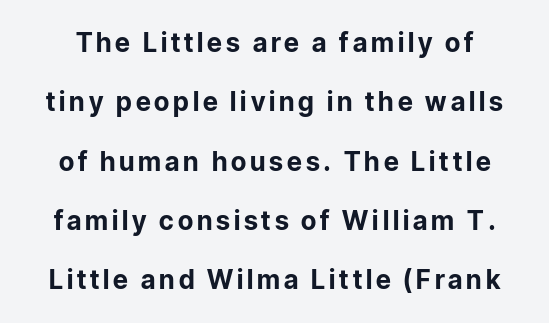
Q: Is the text bold? A: Yes.
Q: Is the text italic (slanted)? A: No, it is upright.
Q: Is the text underlined? A: No.
Q: Is the spacing between lines tight, normal or loose? A: Loose.
